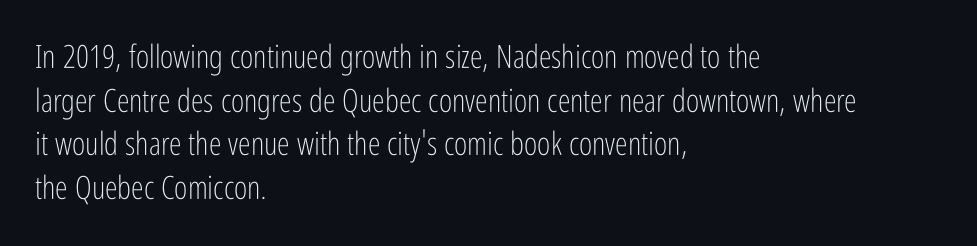
To sum up the face: it is a sans, with no serifs. Leftover space on each line is placed entirely after the last word. Just letters on the line, the space beneath them empty. No letter is thick-stroked: the sample isn't bold. The letters sit at their default tracking, neither squeezed nor spread.
